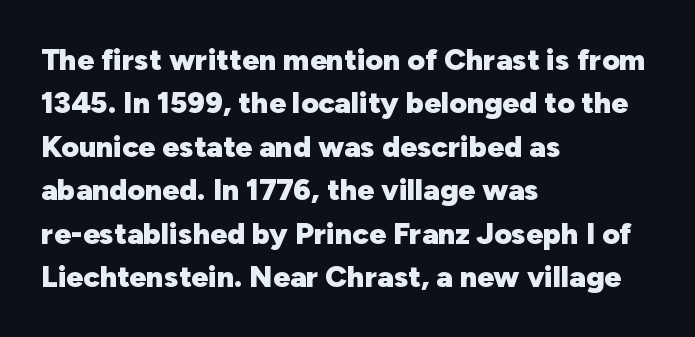
{"serif": "no", "italic": "no", "bold": "yes", "weight": "heavy", "width": "normal", "stroke_contrast": "low", "x_height": "medium", "monospaced": "no", "underline": "no", "align": "left", "line_spacing": "normal", "line_spacing_ratio": 1.45, "letter_spacing": "normal", "letter_spacing_em": 0.0, "glyph_px": 30}
